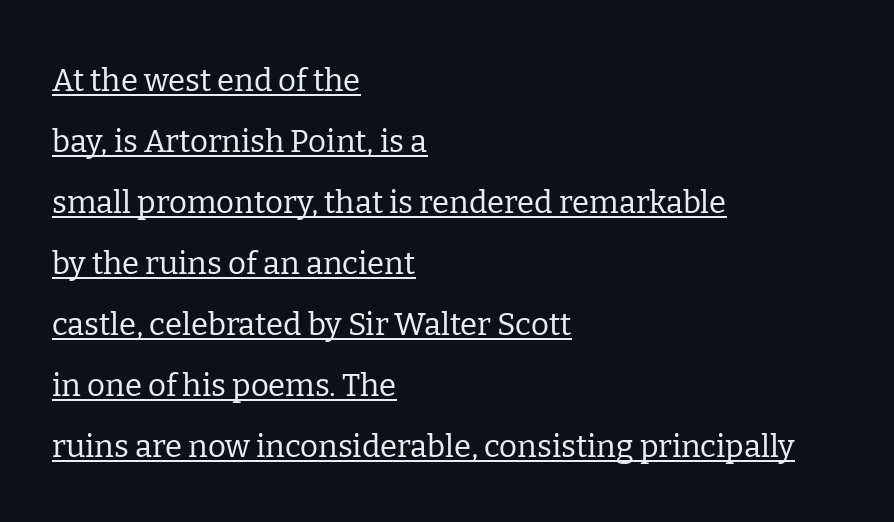
{"serif": "yes", "italic": "no", "bold": "no", "weight": "regular", "width": "normal", "stroke_contrast": "low", "x_height": "medium", "monospaced": "no", "underline": "yes", "align": "left", "line_spacing": "loose", "line_spacing_ratio": 1.97, "letter_spacing": "normal", "letter_spacing_em": 0.0, "glyph_px": 31}
